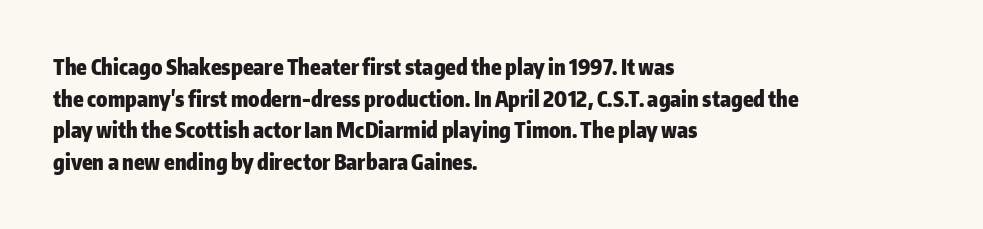
{"italic": "no", "bold": "yes", "underline": "no", "align": "left", "line_spacing": "normal", "line_spacing_ratio": 1.51, "letter_spacing": "normal", "letter_spacing_em": 0.0, "glyph_px": 21}
